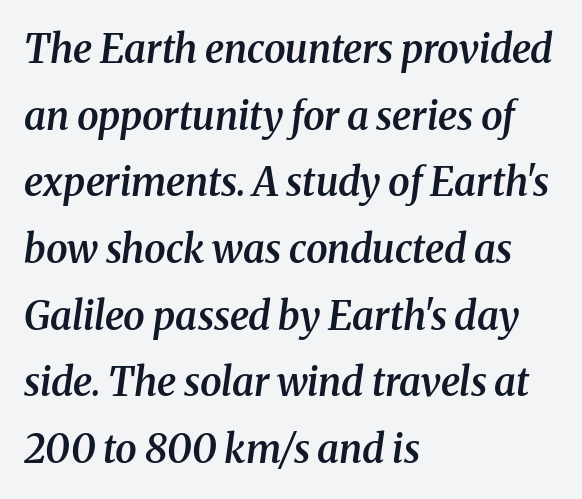
{"serif": "yes", "italic": "yes", "lean": "right", "slant_degrees": 8, "bold": "semi", "weight": "semibold", "width": "normal", "stroke_contrast": "medium", "x_height": "medium", "monospaced": "no", "underline": "no", "align": "left", "line_spacing_ratio": 1.71, "letter_spacing": "normal", "letter_spacing_em": 0.0, "glyph_px": 39}
